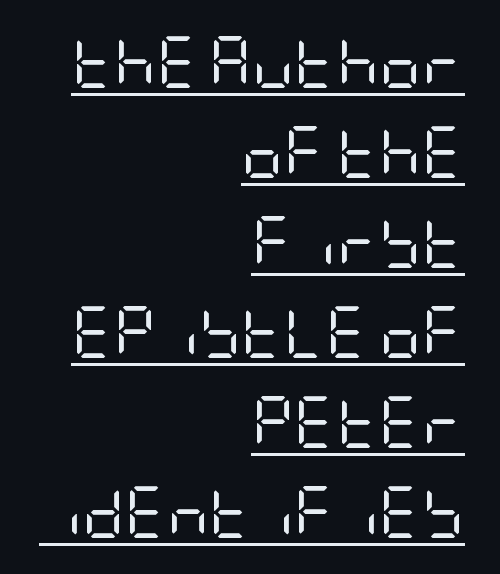
Q: Is the text bold? A: No.
Q: Is the text italic (slanted)? A: No, it is upright.
Q: Is the typeface a serif or a sans-serif typeface? A: Sans-serif.
Q: Is the text underlined? A: Yes.
Q: How is the paragraph aligned? A: Right-aligned.
Q: Is the spacing between letters normal or unusually wide? A: Normal.
Q: Width (condensed, normal, or wide)? A: Condensed.
Q: Stroke contrast? A: Low.
Q: x-height? A: Large.
